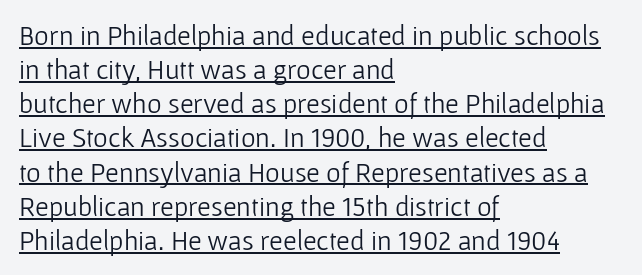
The image shows 28 px light sans-serif type, upright; set left-aligned, line spacing 1.22x, normal letter spacing, underlined; low stroke contrast and a medium x-height.
